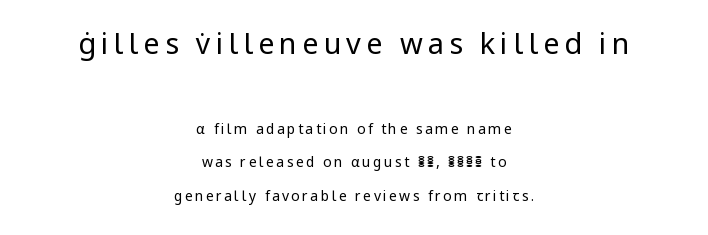
Notice how the stems are strictly vertical — no italics here. The strip under each line holds only bare page. Which chunk is bigger? The first one — the top block dwarfs the bottom. These lines stack symmetrically, like a column narrowing and widening about its center. Looks like regular typesetting: each glyph gets only the width it needs. Regarding leading, the lines here are spaced well apart.
